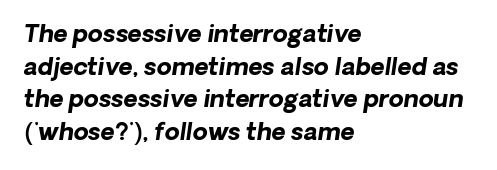
The rag falls on the right side of this text block. The space directly below the letters is spotless. The type is set solid horizontally, with unmodified tracking. Heft: maximum for text — a bold. One glance says typical: line gaps are just what's usual.
